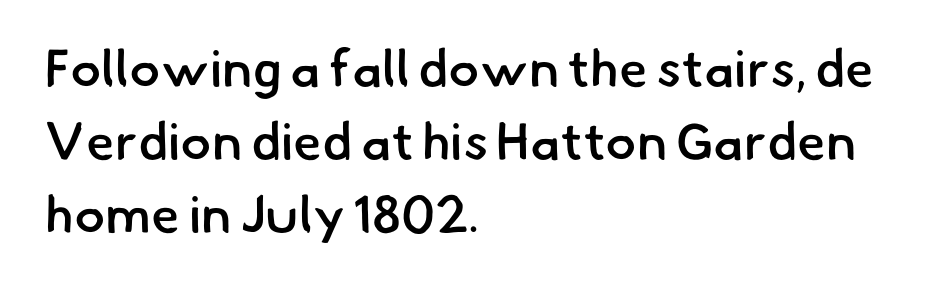
The passage shown is typeset with a sans-serif family. If you measured baseline to baseline, you'd find a middling distance. Emphasis by weight is partial: semibold. Descenders hang freely into open space. In terms of letterspacing, this is plain default setting.
